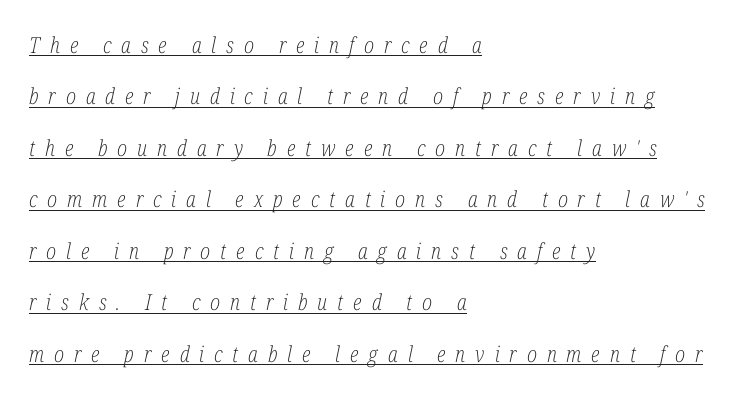
The passage shown leans; its letterforms are oblique. The paragraph has a hard left edge and a soft right edge. What stands out about the letter spacing? Its width — letters are far apart. Unbolded letterforms with no extra heft.
